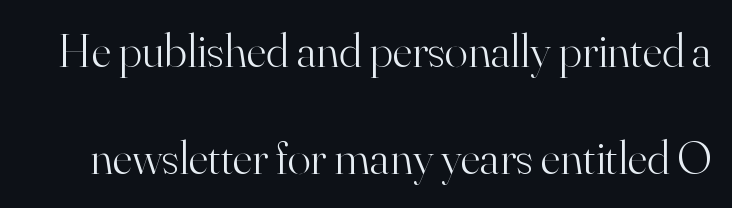
These lines are rendered in a variable-pitch font. Leading: increased. Type style note: has serifs. Designer's note — italics off, roman on.
